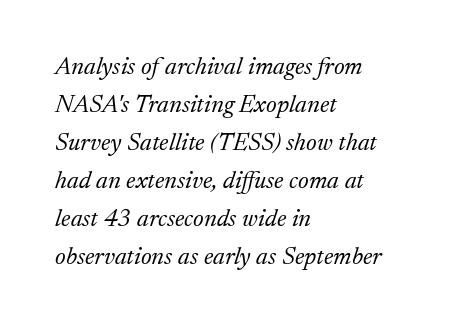
The image shows 25 px text type, italic (leaning right); set left-aligned, normal line spacing (1.52x), normal letter spacing, not underlined.
